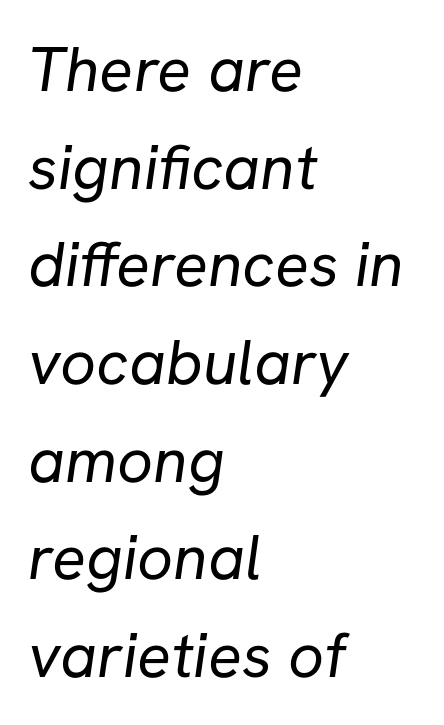
Q: Is the text bold? A: No.
Q: Is the typeface a serif or a sans-serif typeface? A: Sans-serif.
Q: Is the text underlined? A: No.
Q: How is the paragraph aligned? A: Left-aligned.
Q: Is the spacing between letters normal or unusually wide? A: Normal.
Q: Is the spacing between lines tight, normal or loose? A: Normal.
Q: Width (condensed, normal, or wide)? A: Normal.
Q: Stroke contrast? A: Low.
Q: x-height? A: Medium.
Q: Monospaced? A: No.
